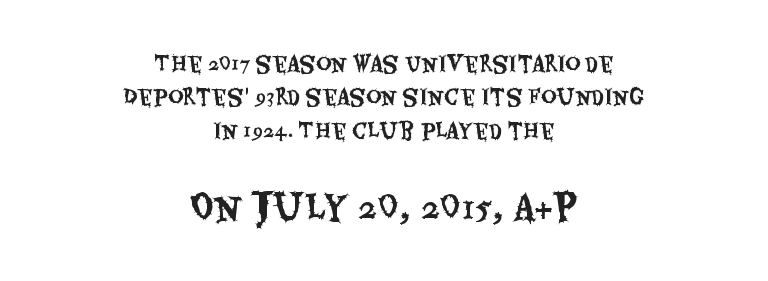
The image shows 36 px condensed sans-serif type, upright; set centered, normal line spacing (1.59x), normal letter spacing, not underlined; the second (bottom) block is 1.71x larger; medium stroke contrast and a large x-height.
